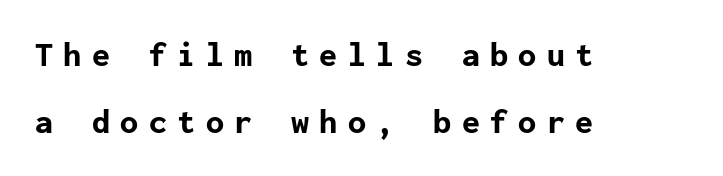
This rendering widens character spacing well past its baseline value. The strip under each line holds only bare page. Notice how thick the strokes are: this is what a full bold looks like. Italic? Not at all — the glyphs are vertical. The passage is arranged the way most books set body copy — flush left. Is this a sans? Yes — the strokes have no serifs.
